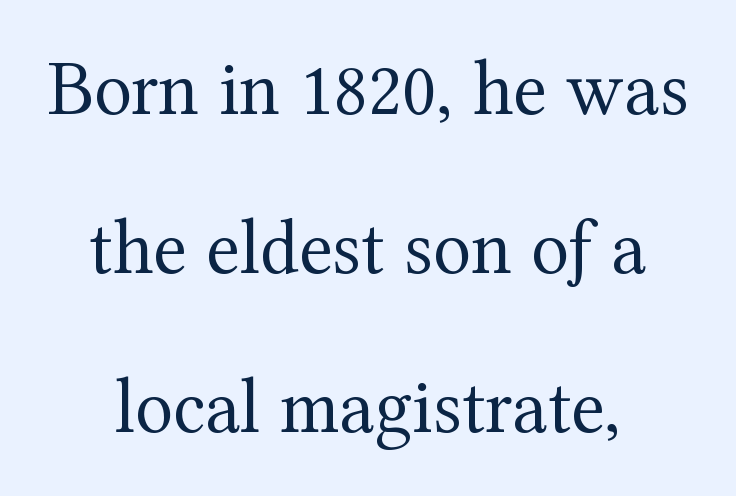
Q: Is the text bold? A: No.
Q: Is the text italic (slanted)? A: No, it is upright.
Q: Is the typeface a serif or a sans-serif typeface? A: Serif.
Q: Is the text underlined? A: No.
Q: How is the paragraph aligned? A: Centered.
Q: Is the spacing between letters normal or unusually wide? A: Normal.
Q: Is the spacing between lines tight, normal or loose? A: Loose.
Q: Width (condensed, normal, or wide)? A: Normal.
Q: Stroke contrast? A: Medium.
Q: x-height? A: Medium.
Q: Monospaced? A: No.
